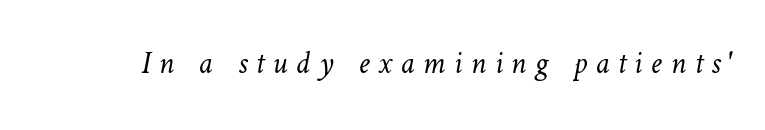
{"bold": "no", "weight": "light", "width": "normal", "stroke_contrast": "low", "x_height": "medium", "monospaced": "no", "underline": "no", "letter_spacing": "wide", "letter_spacing_em": 0.26, "glyph_px": 32}
